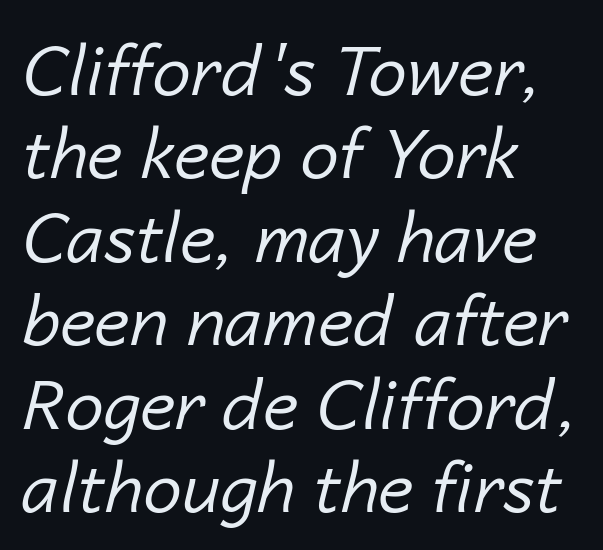
Plain, unruled lines of type. Horizontal alignment here is leftward, the default for most running prose. Note the varied advance widths — an 'i' is clearly narrower than an 'm'. The text carries the slant typical of an italic or oblique font. Stems here are at most as thick as an everyday book face.
